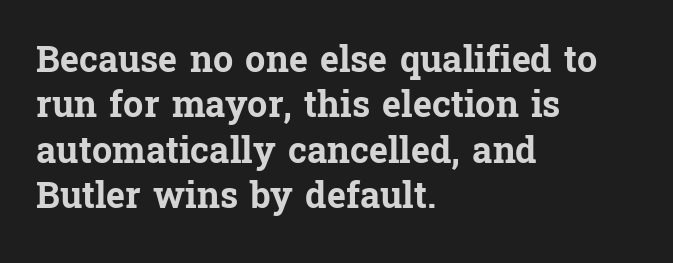
{"serif": "yes", "italic": "no", "bold": "yes", "weight": "bold", "width": "normal", "stroke_contrast": "low", "x_height": "medium", "monospaced": "no", "underline": "no", "align": "left", "line_spacing": "normal", "line_spacing_ratio": 1.26, "letter_spacing": "normal", "letter_spacing_em": 0.0, "glyph_px": 36}
